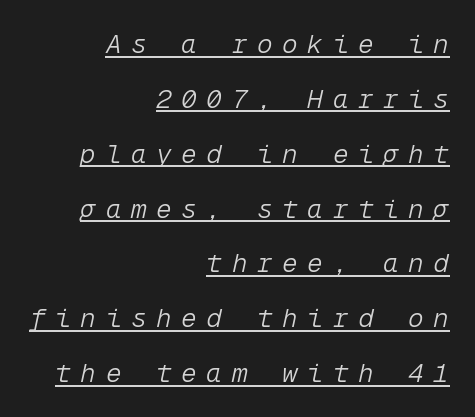
{"italic": "yes", "lean": "right", "slant_degrees": 12, "bold": "no", "underline": "yes", "align": "right", "line_spacing": "loose", "line_spacing_ratio": 2.11, "letter_spacing": "wide", "letter_spacing_em": 0.37, "glyph_px": 26}
